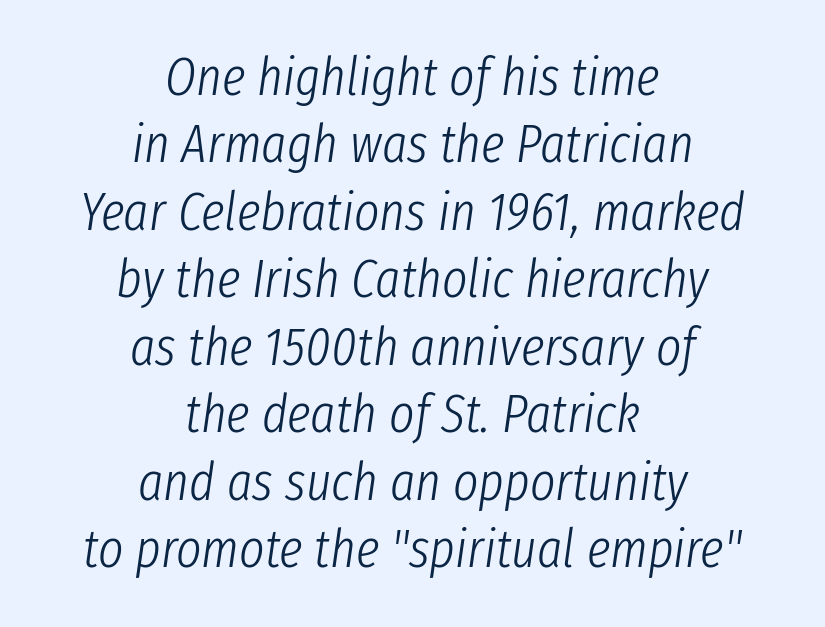
The image shows 54 px light, condensed type, italic (leaning right); set centered, normal line spacing (1.25x), normal letter spacing, not underlined; low stroke contrast and a medium x-height.
